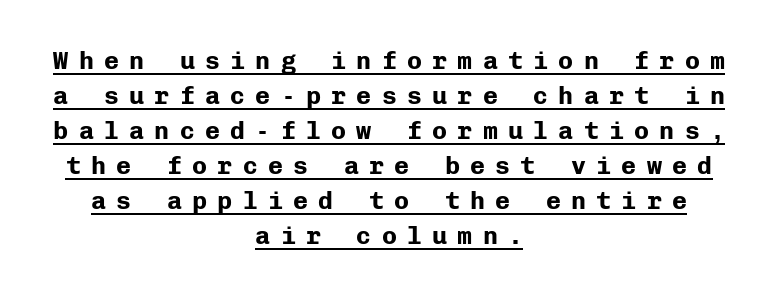
Q: Is the text bold? A: Yes.
Q: Is the text italic (slanted)? A: No, it is upright.
Q: Is the text underlined? A: Yes.
Q: How is the paragraph aligned? A: Centered.
Q: Is the spacing between letters normal or unusually wide? A: Unusually wide.
Q: Is the spacing between lines tight, normal or loose? A: Normal.
